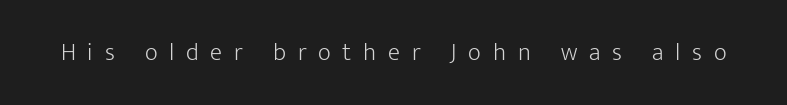
The gaps between neighbouring characters are conspicuously large. These lines were composed using upright roman letters. Weight: not bold — regular or lighter. The passage shown is not underscored anywhere.
